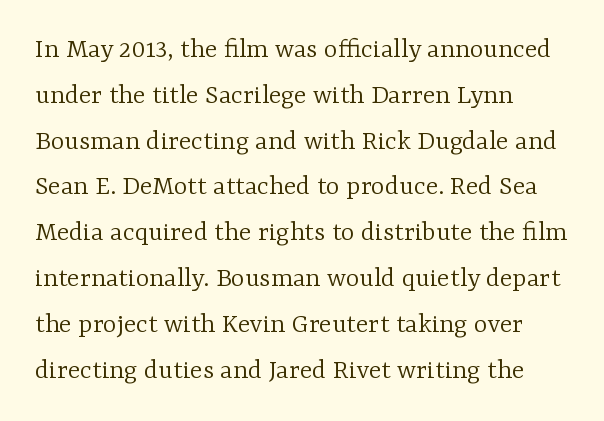
The image shows 29 px light serif type, upright; set left-aligned, normal line spacing (1.58x), normal letter spacing, not underlined; low stroke contrast and a medium x-height.
